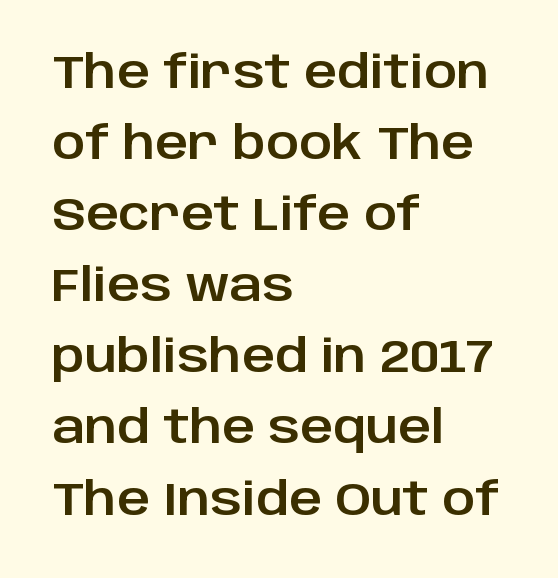
The image shows 45 px sans-serif type, upright; set left-aligned, normal line spacing (1.58x), normal letter spacing, not underlined; low stroke contrast and a large x-height.
